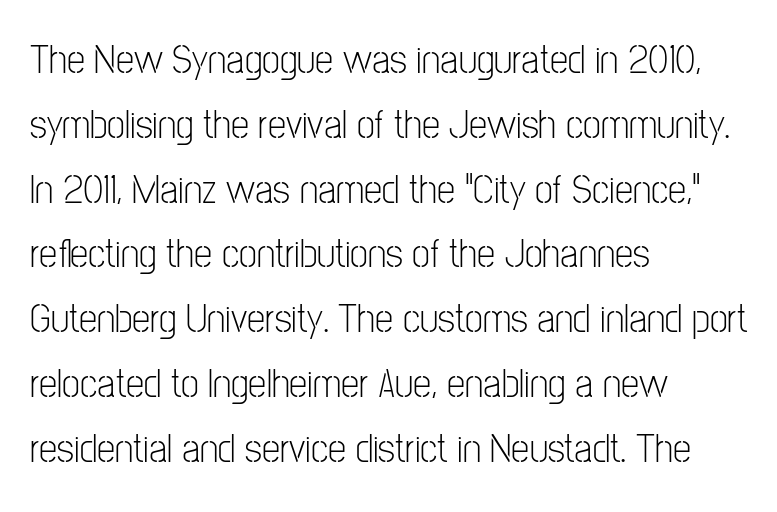
Here the designer chose a conventional face with non-uniform glyph widths. Is this a sans? Yes — the strokes have no serifs. In CSS terms this would be text-align: left. Students, observe: this is what conventionally led text looks like.
